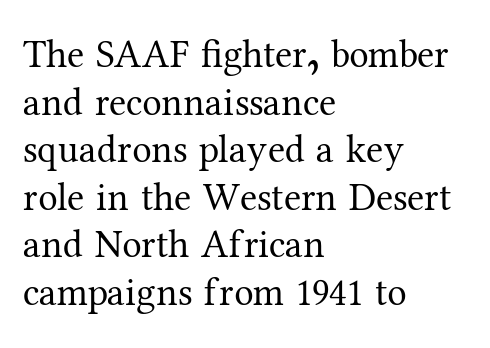
Stroke thickness stays within the range of a standard reading face or lighter. Do the letters lean? They stand straight. The face used here is proportionally spaced, like ordinary book or web type. These lines are set flush left with a ragged right edge. Type without underlining. I'd call this a serif setting — the letters wear small feet.
